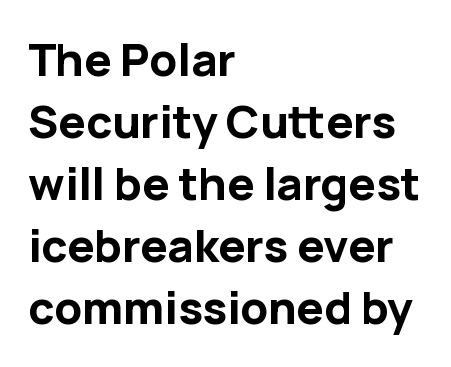
Q: Is the text bold? A: Yes.
Q: Is the text italic (slanted)? A: No, it is upright.
Q: Is the typeface a serif or a sans-serif typeface? A: Sans-serif.
Q: Is the text underlined? A: No.
Q: How is the paragraph aligned? A: Left-aligned.
Q: Is the spacing between letters normal or unusually wide? A: Normal.
Q: Is the spacing between lines tight, normal or loose? A: Normal.
Q: Width (condensed, normal, or wide)? A: Normal.
Q: Stroke contrast? A: Low.
Q: x-height? A: Medium.
Q: Monospaced? A: No.
